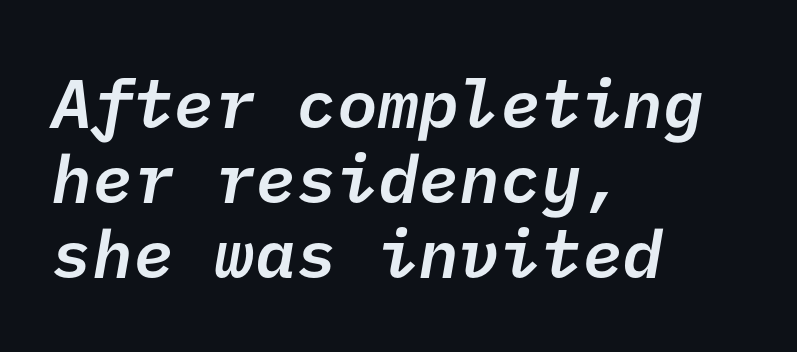
The image shows 68 px semibold sans-serif type; set left-aligned, tight line spacing (1.1x), normal letter spacing, not underlined; low stroke contrast and a medium x-height.
